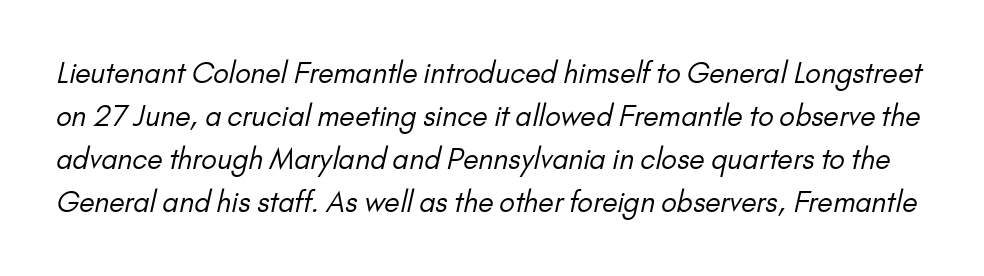
The image shows 28 px regular-weight sans-serif type; set normal line spacing (1.54x), normal letter spacing, not underlined; low stroke contrast and a small x-height.
